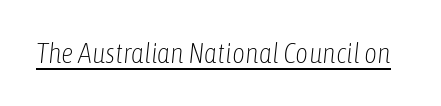
The image shows 28 px light, condensed type, italic (leaning right); set normal letter spacing, underlined; low stroke contrast and a medium x-height.
